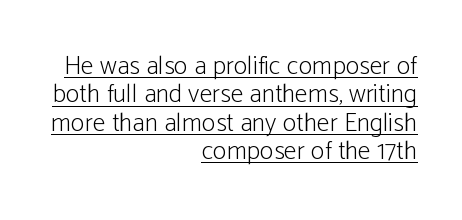
{"italic": "no", "bold": "no", "underline": "yes", "align": "right", "line_spacing": "tight", "line_spacing_ratio": 1.09, "letter_spacing": "normal", "letter_spacing_em": 0.0, "glyph_px": 26}
